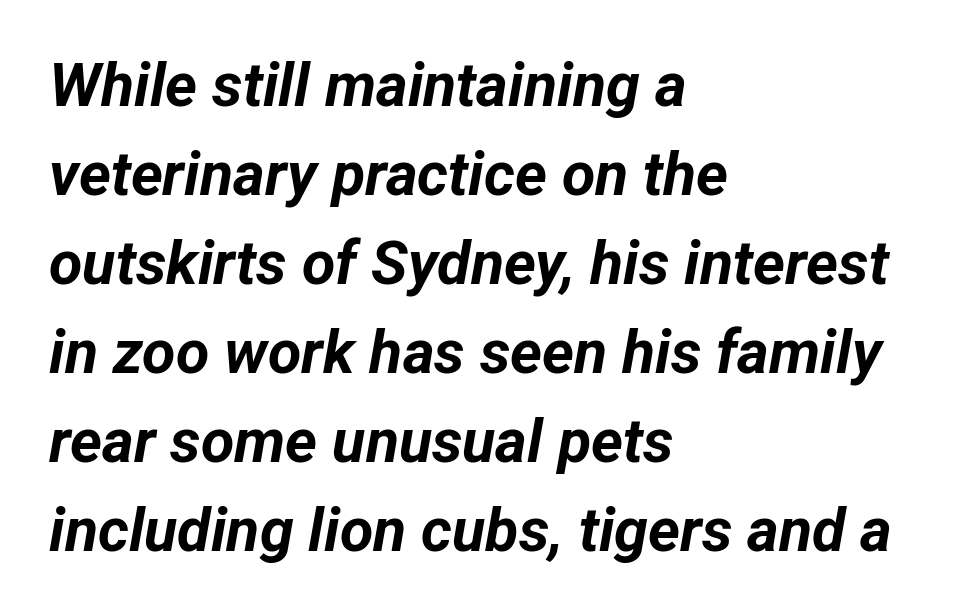
Q: Is the text bold? A: Yes.
Q: Is the text italic (slanted)? A: Yes, it leans right by about 12 degrees.
Q: Is the text underlined? A: No.
Q: How is the paragraph aligned? A: Left-aligned.
Q: Is the spacing between letters normal or unusually wide? A: Normal.
Q: Is the spacing between lines tight, normal or loose? A: Normal.
Q: Width (condensed, normal, or wide)? A: Normal.
Q: Stroke contrast? A: Low.
Q: x-height? A: Medium.
Q: Monospaced? A: No.
